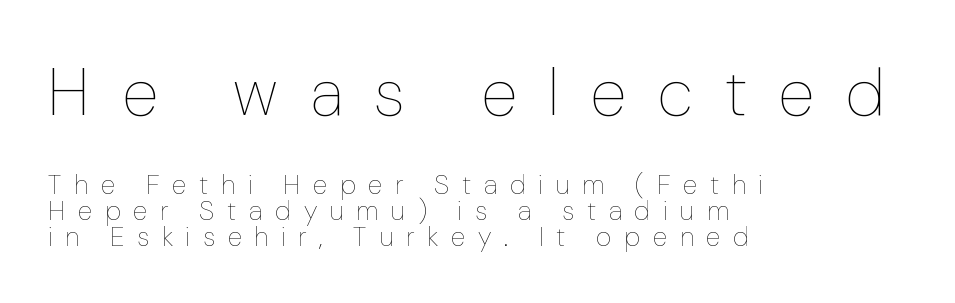
{"italic": "no", "bold": "no", "weight": "thin", "width": "normal", "stroke_contrast": "low", "x_height": "medium", "monospaced": "no", "underline": "no", "align": "left", "line_spacing": "tight", "line_spacing_ratio": 0.97, "letter_spacing": "wide", "letter_spacing_em": 0.47, "larger_block": "first", "size_ratio": 2.48, "glyph_px": 67}
